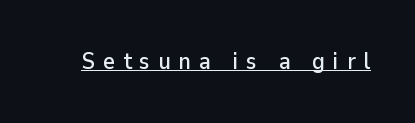
{"italic": "no", "underline": "yes", "letter_spacing": "wide", "letter_spacing_em": 0.34, "glyph_px": 23}
